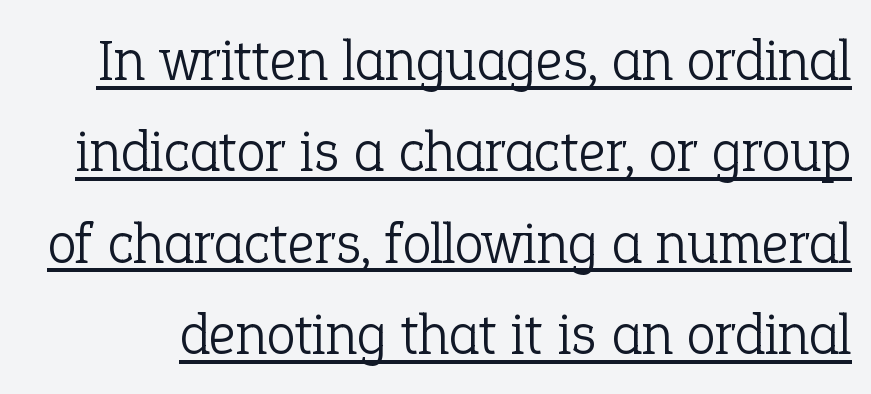
The image shows 59 px light serif type, upright; set normal line spacing (1.55x), normal letter spacing, underlined; low stroke contrast and a medium x-height.
